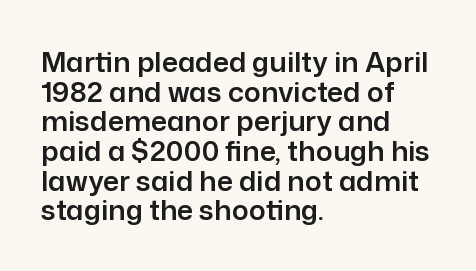
{"serif": "no", "italic": "no", "width": "normal", "stroke_contrast": "low", "x_height": "medium", "monospaced": "no", "underline": "no", "align": "left", "line_spacing": "tight", "line_spacing_ratio": 1.06, "letter_spacing": "normal", "letter_spacing_em": 0.0, "glyph_px": 28}
